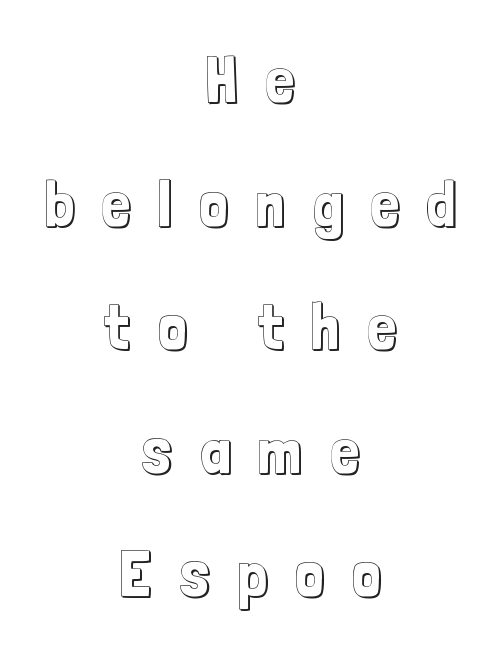
Q: Is the text italic (slanted)? A: No, it is upright.
Q: Is the text underlined? A: No.
Q: How is the paragraph aligned? A: Centered.
Q: Is the spacing between letters normal or unusually wide? A: Unusually wide.
Q: Is the spacing between lines tight, normal or loose? A: Loose.
Q: Width (condensed, normal, or wide)? A: Condensed.
Q: x-height? A: Medium.
Q: Monospaced? A: No.
